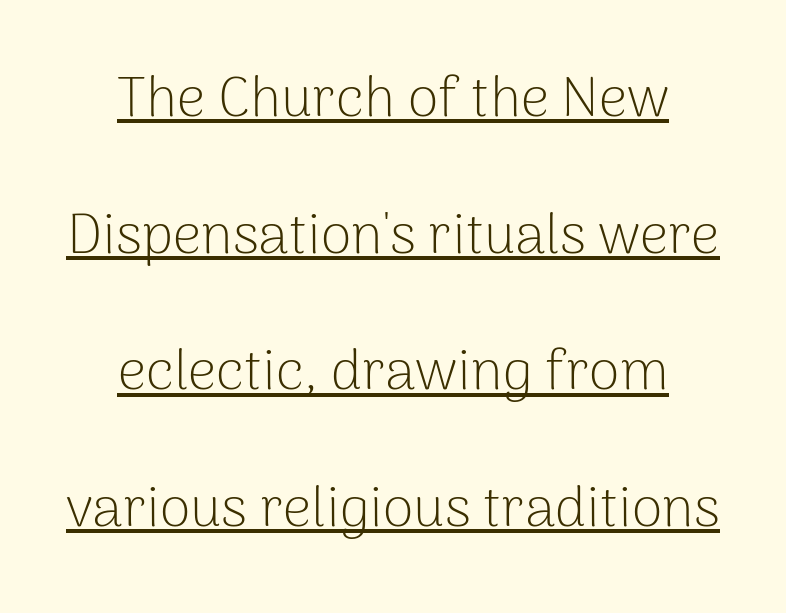
{"serif": "no", "italic": "no", "bold": "no", "weight": "light", "width": "normal", "stroke_contrast": "low", "x_height": "medium", "monospaced": "no", "underline": "yes", "align": "center", "line_spacing": "loose", "line_spacing_ratio": 2.44, "letter_spacing": "normal", "letter_spacing_em": 0.0, "glyph_px": 56}
